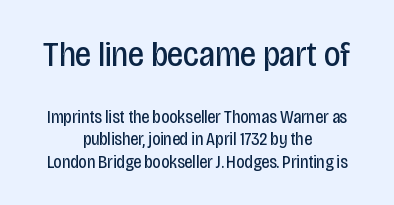
{"serif": "no", "italic": "no", "bold": "no", "weight": "regular", "width": "condensed", "stroke_contrast": "low", "x_height": "large", "monospaced": "no", "underline": "no", "align": "center", "line_spacing": "normal", "line_spacing_ratio": 1.25, "letter_spacing": "normal", "letter_spacing_em": 0.0, "larger_block": "first", "size_ratio": 2.0, "glyph_px": 36}
